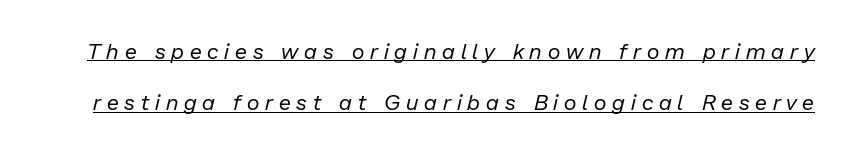
Weight: not bold — regular or lighter. How are the letters spaced? Widely, with obvious added tracking. The vertical gap from one line to the next is large. A rule runs beneath these lines of type. Does the lettering tilt? It does — this is italic.
